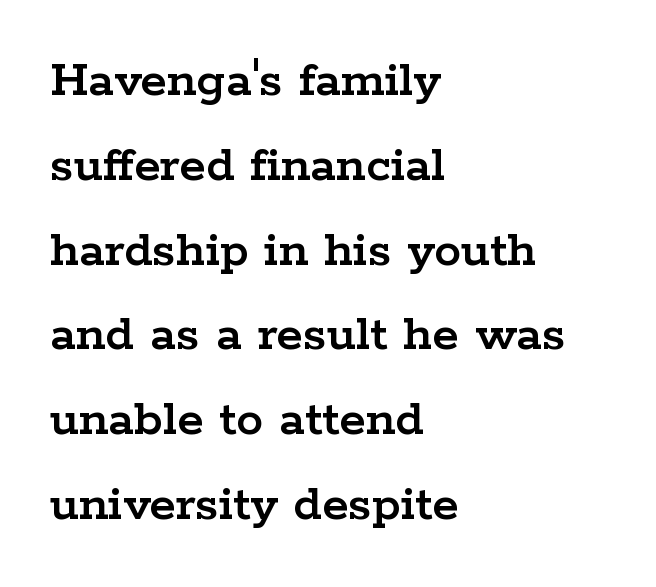
The image shows 54 px wide serif type, upright; set left-aligned, normal line spacing (1.57x), normal letter spacing, not underlined; low stroke contrast and a medium x-height.
